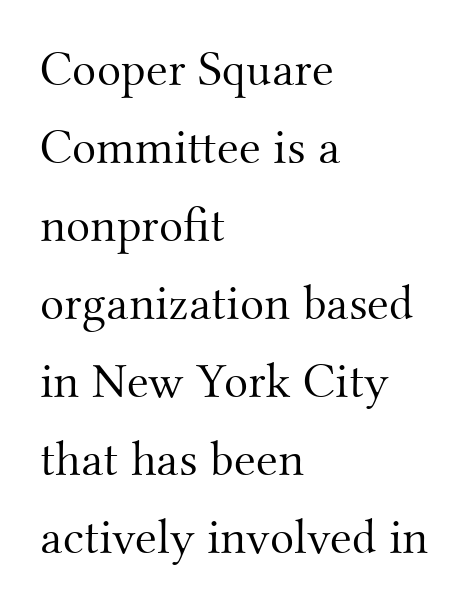
Is this a fixed-width face? No — the glyphs have proportional, varying widths. No heavy texture on the line: the type isn't bold. The letterforms sit shoulder to shoulder at normal distance. Do the letters lean? They stand straight. A bare baseline throughout the passage.
